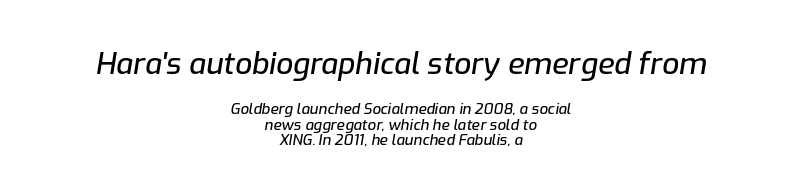
Q: Is the text italic (slanted)? A: Yes, it leans right by about 9 degrees.
Q: Is the text underlined? A: No.
Q: How is the paragraph aligned? A: Centered.
Q: Is the spacing between letters normal or unusually wide? A: Normal.
Q: Is the spacing between lines tight, normal or loose? A: Tight.
Q: Which block of text is set in a larger size, the first (top) or the second (bottom)? A: The first (top) one.
Q: Width (condensed, normal, or wide)? A: Normal.
Q: Stroke contrast? A: Low.
Q: x-height? A: Medium.
Q: Monospaced? A: No.
